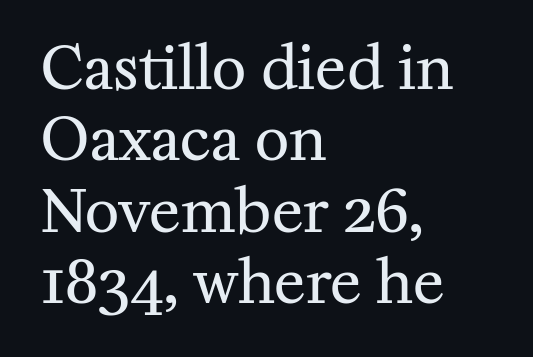
The image shows 59 px regular-weight serif type, upright; set left-aligned, line spacing 1.21x, normal letter spacing, not underlined; medium stroke contrast and a medium x-height.
